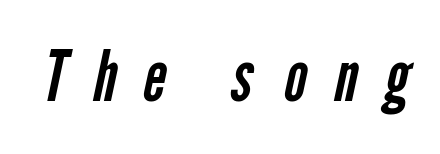
A sans-serif font was chosen for this passage. Students, note that the glyphs here are deliberately spaced far apart. The words here are not underlined. Stems here are at most as thick as an everyday book face. Note the varied advance widths — an 'i' is clearly narrower than an 'm'.
